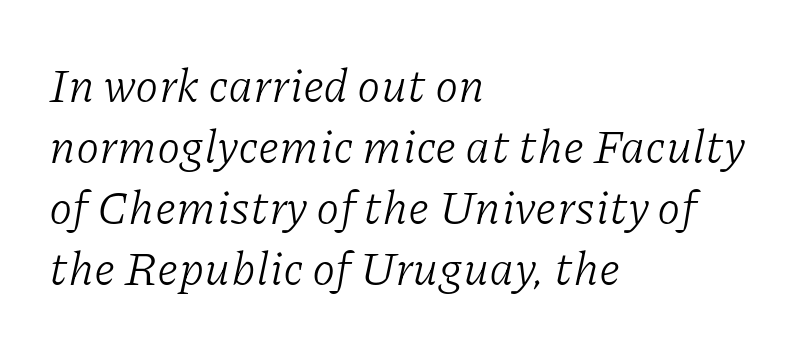
Q: Is the text bold? A: No.
Q: Is the text italic (slanted)? A: Yes, it leans right by about 11 degrees.
Q: Is the typeface a serif or a sans-serif typeface? A: Serif.
Q: Is the text underlined? A: No.
Q: How is the paragraph aligned? A: Left-aligned.
Q: Is the spacing between letters normal or unusually wide? A: Normal.
Q: Is the spacing between lines tight, normal or loose? A: Normal.
Q: Width (condensed, normal, or wide)? A: Normal.
Q: Stroke contrast? A: Low.
Q: x-height? A: Medium.
Q: Monospaced? A: No.
